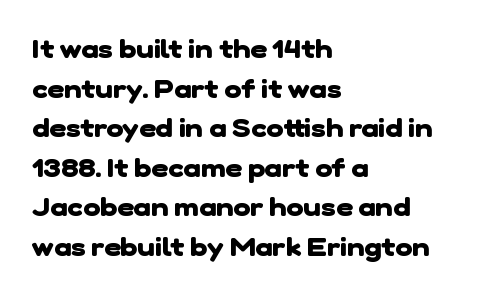
Q: Is the text bold? A: Yes.
Q: Is the text underlined? A: No.
Q: How is the paragraph aligned? A: Left-aligned.
Q: Is the spacing between letters normal or unusually wide? A: Normal.
Q: Is the spacing between lines tight, normal or loose? A: Normal.
